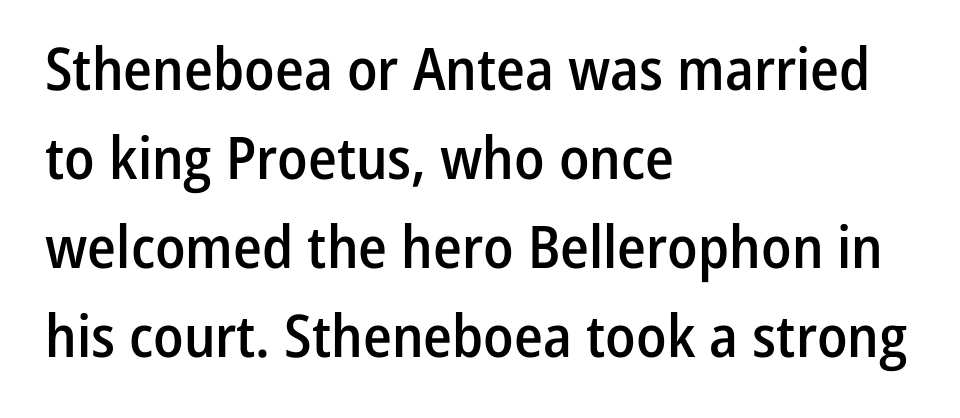
Each new line begins a customary step beneath the previous one. Slightly chunky letters — semibold, I'd say, not full bold. Check under the words: just untouched page. The ragged edge is on the right, which tells us the setting is flush left. Note the varied advance widths — an 'i' is clearly narrower than an 'm'. The letters stand upright; this is a roman face.
